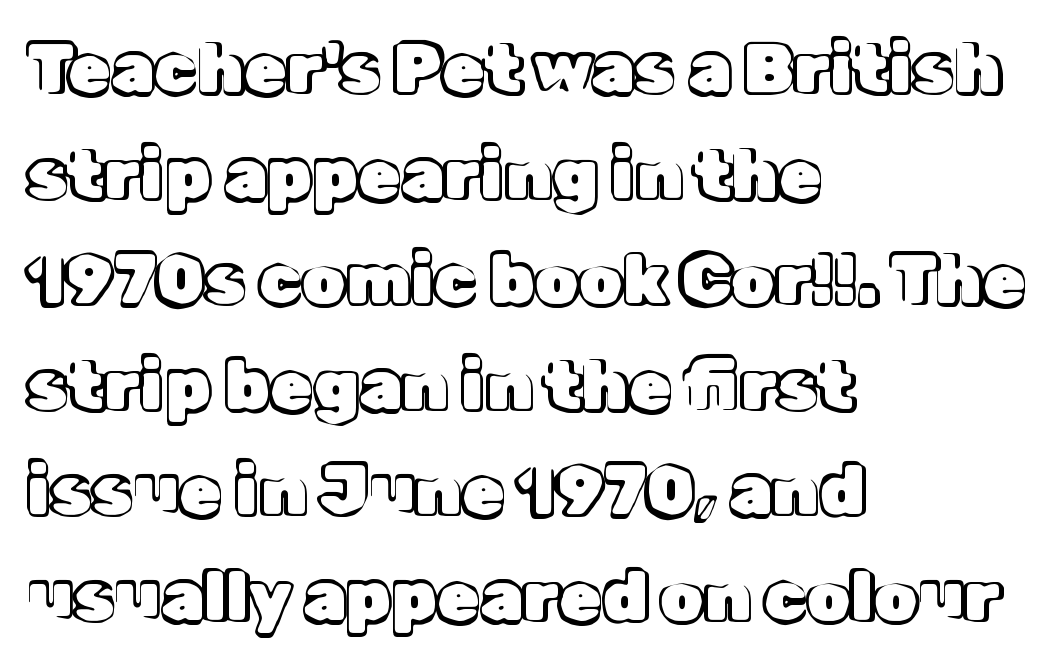
{"italic": "no", "width": "normal", "x_height": "medium", "monospaced": "no", "underline": "no", "align": "left", "line_spacing": "normal", "line_spacing_ratio": 1.53, "letter_spacing": "normal", "letter_spacing_em": 0.0, "glyph_px": 69}
